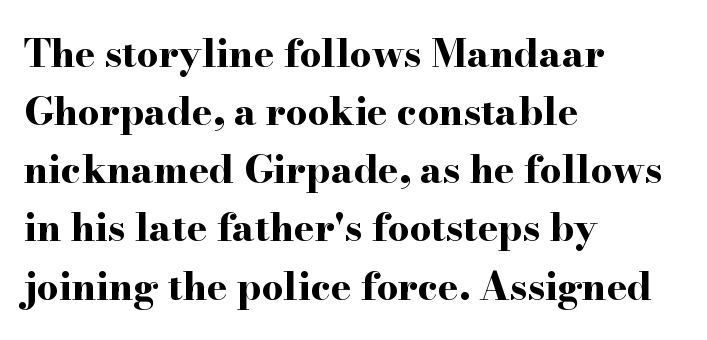
Nobody drew a line under any word here. These lines are rendered in a variable-pitch font. Layout note: lines flush left. The specimen reads as upright at a glance. These lines are composed in type with serifs.
